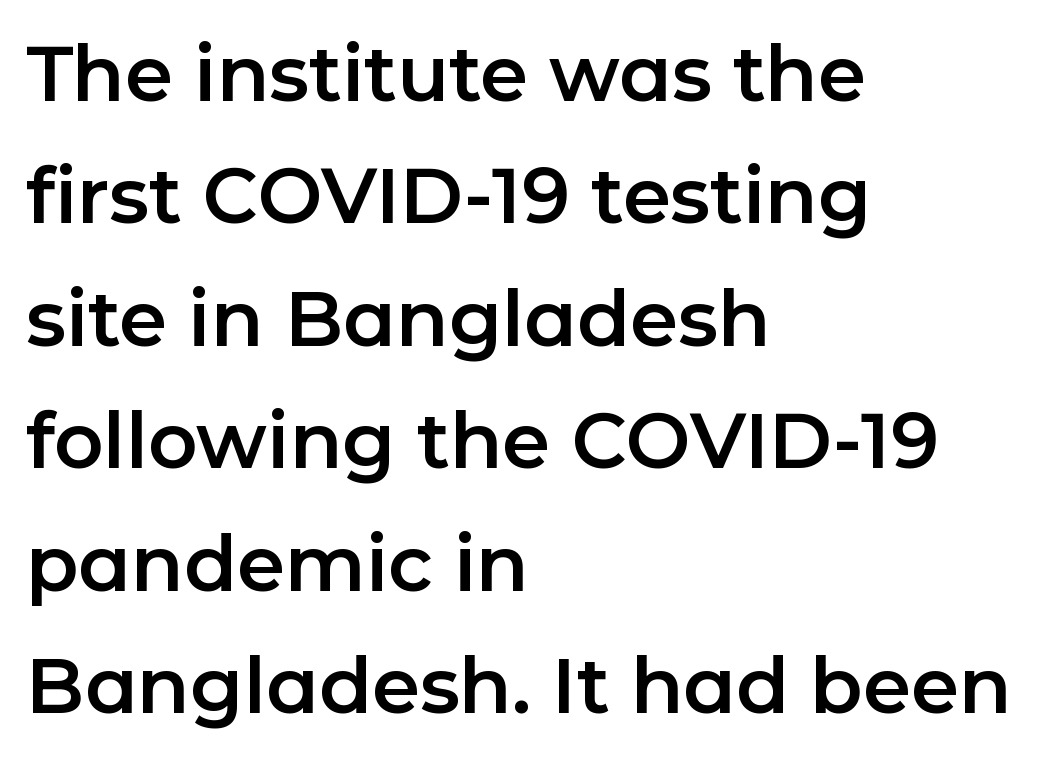
Think of a printed novel: that variable character pitch is what you see here. Honestly, the letter spacing is just normal — you wouldn't notice it. Descenders hang freely into open space. The ragged edge is on the right, which tells us the setting is flush left.
